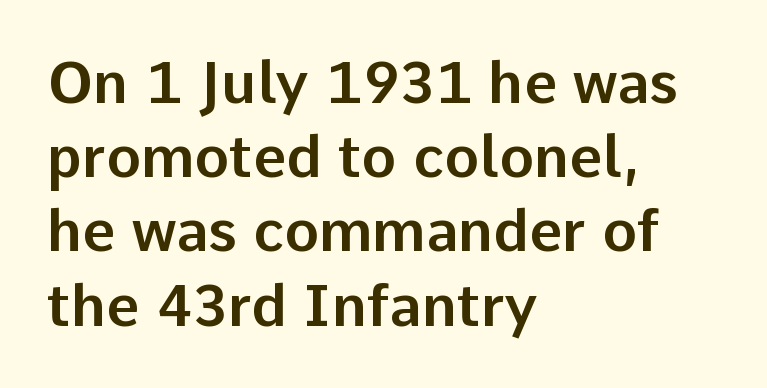
{"serif": "no", "italic": "no", "width": "normal", "stroke_contrast": "low", "x_height": "medium", "monospaced": "no", "underline": "no", "align": "left", "line_spacing": "normal", "line_spacing_ratio": 1.28, "letter_spacing": "normal", "letter_spacing_em": 0.0, "glyph_px": 58}
